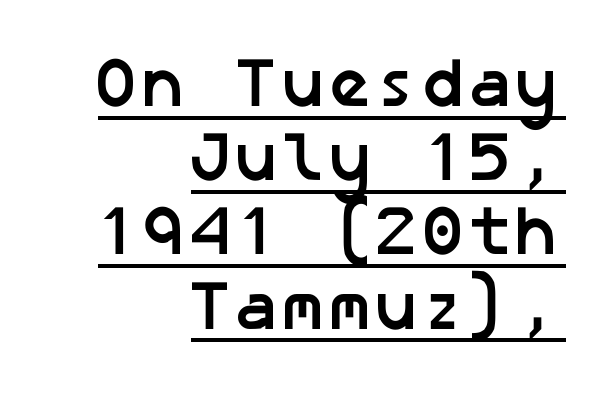
Q: Is the text bold? A: Yes.
Q: Is the typeface a serif or a sans-serif typeface? A: Sans-serif.
Q: Is the text underlined? A: Yes.
Q: How is the paragraph aligned? A: Right-aligned.
Q: Is the spacing between letters normal or unusually wide? A: Normal.
Q: Is the spacing between lines tight, normal or loose? A: Tight.
Q: Width (condensed, normal, or wide)? A: Normal.
Q: Stroke contrast? A: Low.
Q: x-height? A: Medium.
